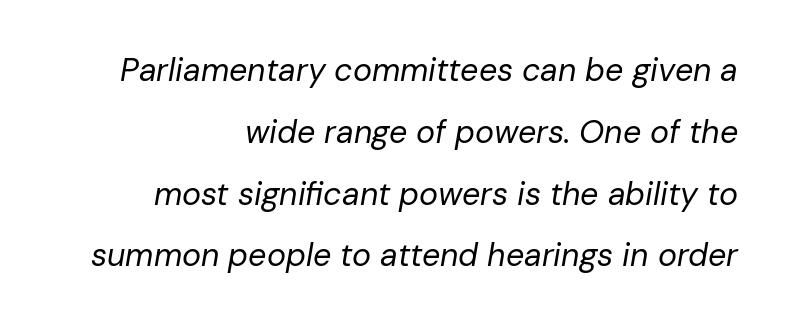
{"italic": "yes", "lean": "right", "slant_degrees": 10, "bold": "no", "weight": "regular", "width": "normal", "stroke_contrast": "low", "x_height": "medium", "monospaced": "no", "underline": "no", "align": "right", "line_spacing": "loose", "line_spacing_ratio": 1.93, "letter_spacing": "normal", "letter_spacing_em": 0.0, "glyph_px": 32}
